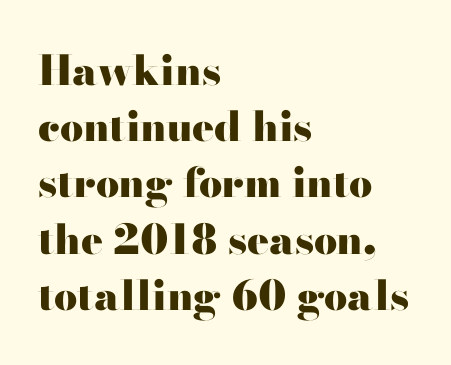
{"serif": "yes", "italic": "no", "bold": "yes", "weight": "heavy", "width": "wide", "stroke_contrast": "high", "x_height": "small", "monospaced": "no", "underline": "no", "align": "left", "line_spacing": "normal", "line_spacing_ratio": 1.37, "letter_spacing": "normal", "letter_spacing_em": 0.0, "glyph_px": 41}
